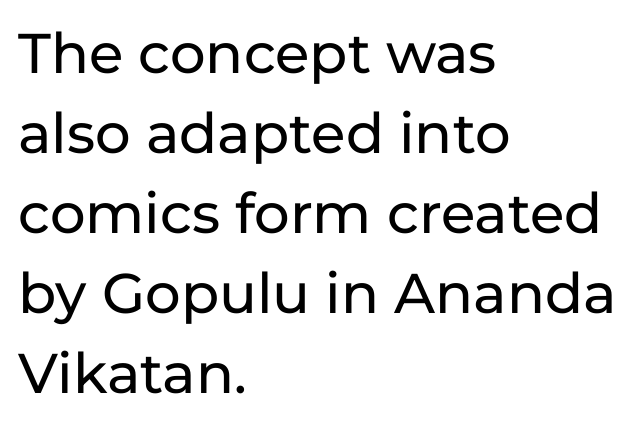
The image shows 56 px sans-serif type, upright; set left-aligned, normal line spacing (1.43x), normal letter spacing, not underlined; low stroke contrast and a medium x-height.
